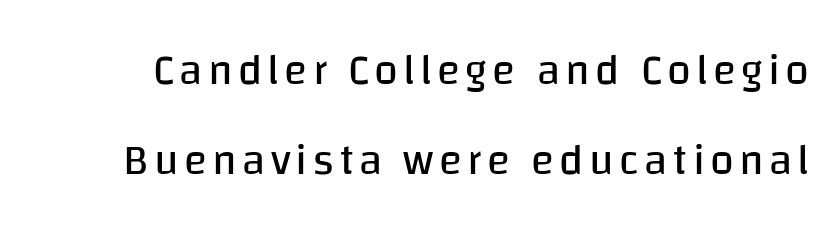
Q: Is the text bold? A: No.
Q: Is the text italic (slanted)? A: No, it is upright.
Q: Is the typeface a serif or a sans-serif typeface? A: Sans-serif.
Q: Is the text underlined? A: No.
Q: Is the spacing between lines tight, normal or loose? A: Loose.
Q: Width (condensed, normal, or wide)? A: Normal.
Q: Stroke contrast? A: Low.
Q: x-height? A: Large.
Q: Monospaced? A: No.
